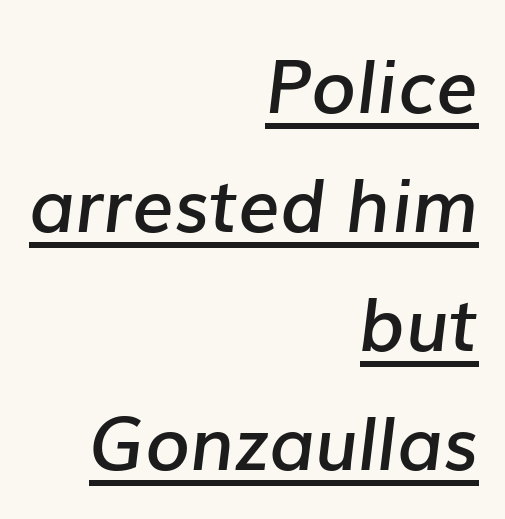
Caption: lettering with a line underneath. Characters are canted at an angle relative to the baseline's perpendicular. All the whitespace from short lines collects on the left. The rows are spaced the way most documents space them. Set as a demibold, roughly 600 on the weight scale.
